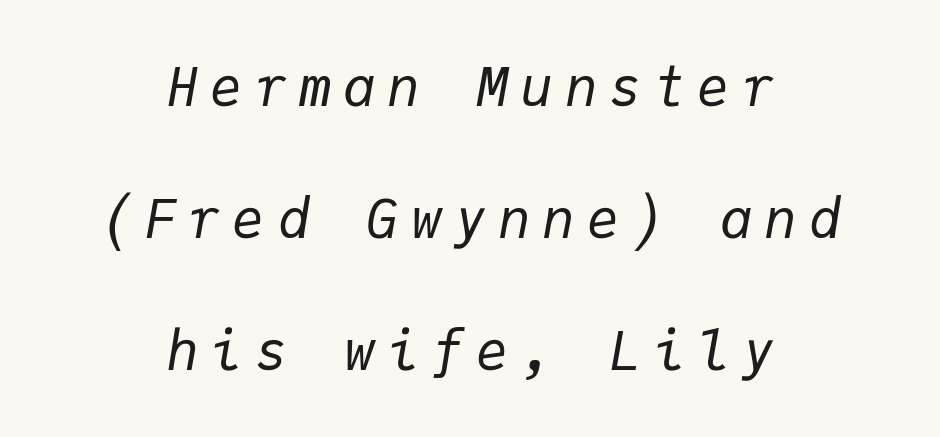
Each stroke keeps to a modest, everyday thickness or less. Casual observation: everything's sitting right in the middle. The passage shown is typed in a monospace face where columns stay perfectly aligned. You could only call the tracking loose — the letters float apart. The line-height multiplier appears high, well above default. In terms of posture, this sample is oblique.
